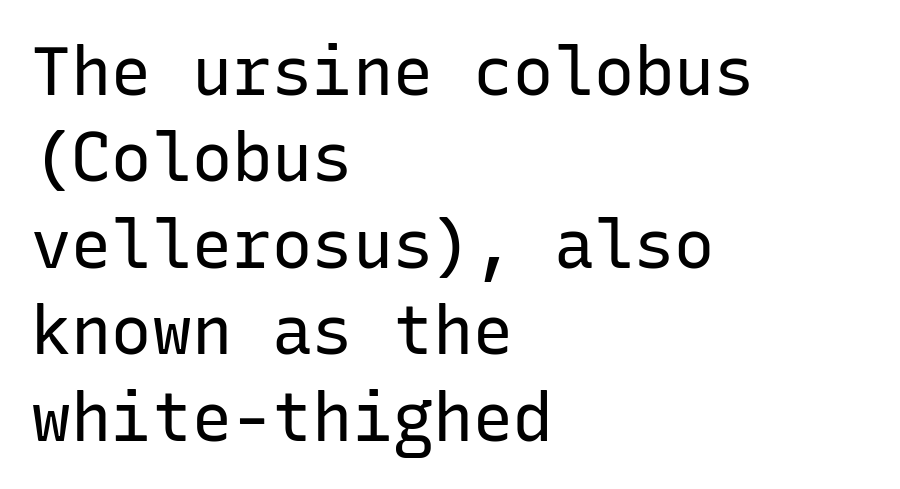
{"serif": "no", "italic": "no", "bold": "no", "weight": "regular", "width": "normal", "stroke_contrast": "low", "x_height": "medium", "monospaced": "yes", "underline": "no", "align": "left", "line_spacing": "normal", "line_spacing_ratio": 1.29, "letter_spacing": "normal", "letter_spacing_em": 0.0, "glyph_px": 67}
